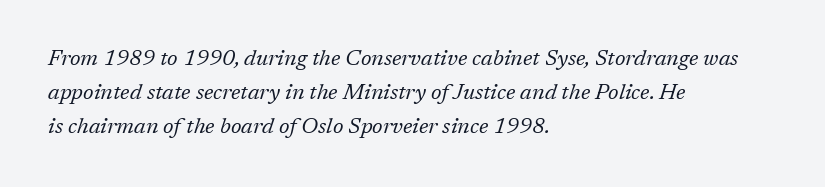
The compositor pushed each line to the left boundary. The leading is moderate, giving the passage an even texture. You can tell it's italic because the verticals aren't actually vertical. Rule under the text: the space is simply empty.
